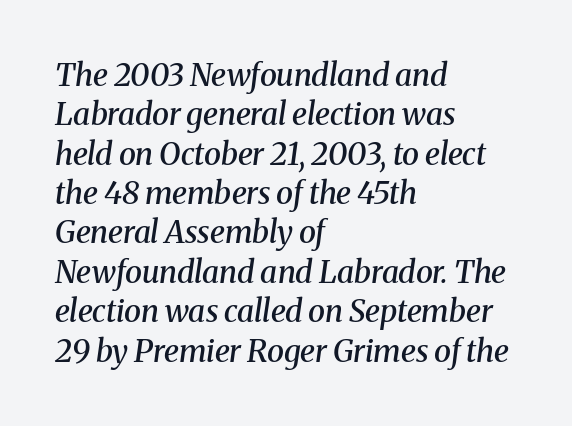
The image shows 31 px semibold serif type, italic (leaning right); set left-aligned, normal line spacing (1.27x), normal letter spacing, not underlined; medium stroke contrast and a medium x-height.
